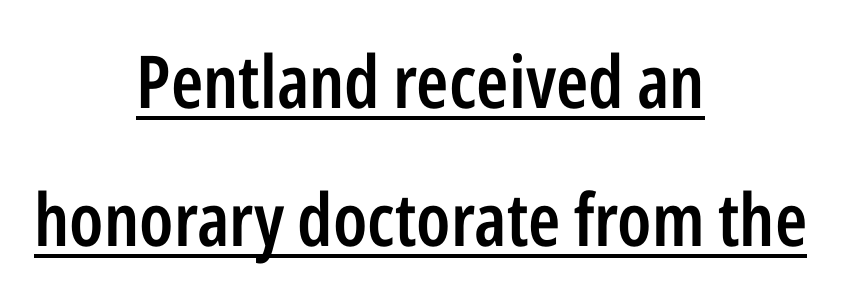
{"serif": "no", "italic": "no", "bold": "semi", "weight": "semibold", "width": "condensed", "stroke_contrast": "low", "x_height": "medium", "monospaced": "no", "underline": "yes", "align": "center", "line_spacing_ratio": 1.89, "letter_spacing": "normal", "letter_spacing_em": 0.0, "glyph_px": 73}
